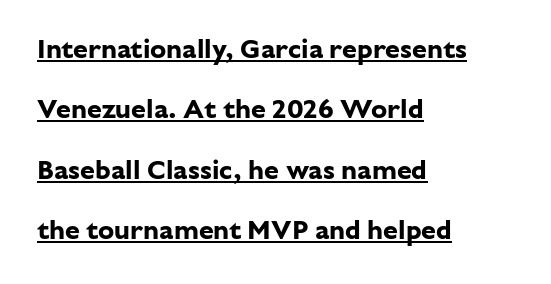
Short and long lines alike share a common starting point at left. Observe the ordinary spacing: letters are neighbours, not strangers. The words here are underlined. Successive baselines arrive slowly, with a big drop between each.
